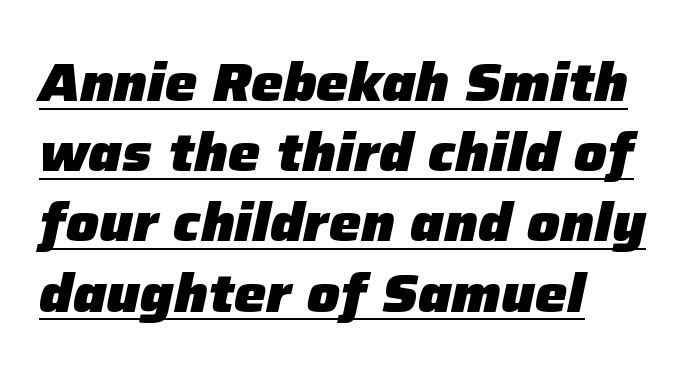
The image shows 54 px heavy type, italic (leaning right); set left-aligned, normal line spacing (1.3x), normal letter spacing, underlined; low stroke contrast and a medium x-height.
